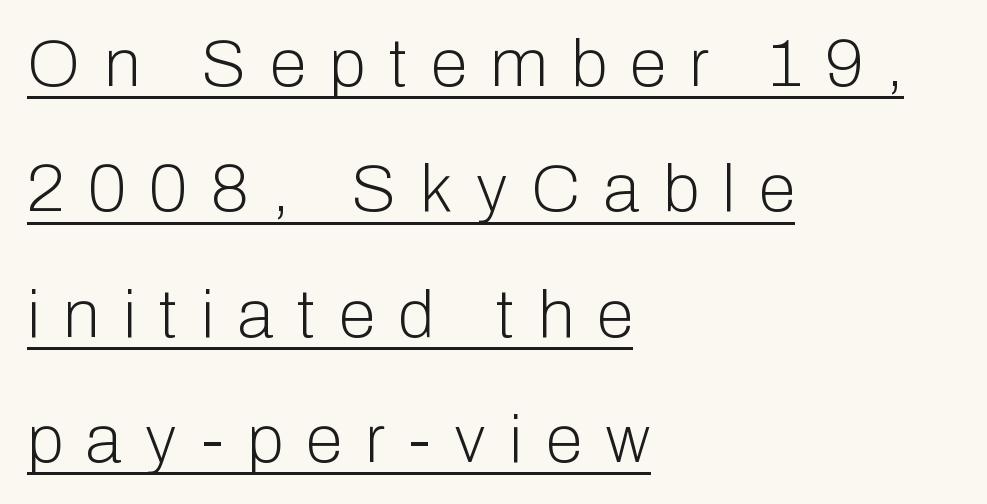
Q: Is the text bold? A: No.
Q: Is the text italic (slanted)? A: No, it is upright.
Q: Is the typeface a serif or a sans-serif typeface? A: Sans-serif.
Q: Is the text underlined? A: Yes.
Q: How is the paragraph aligned? A: Left-aligned.
Q: Is the spacing between letters normal or unusually wide? A: Unusually wide.
Q: Width (condensed, normal, or wide)? A: Normal.
Q: Stroke contrast? A: Low.
Q: x-height? A: Medium.
Q: Monospaced? A: No.
